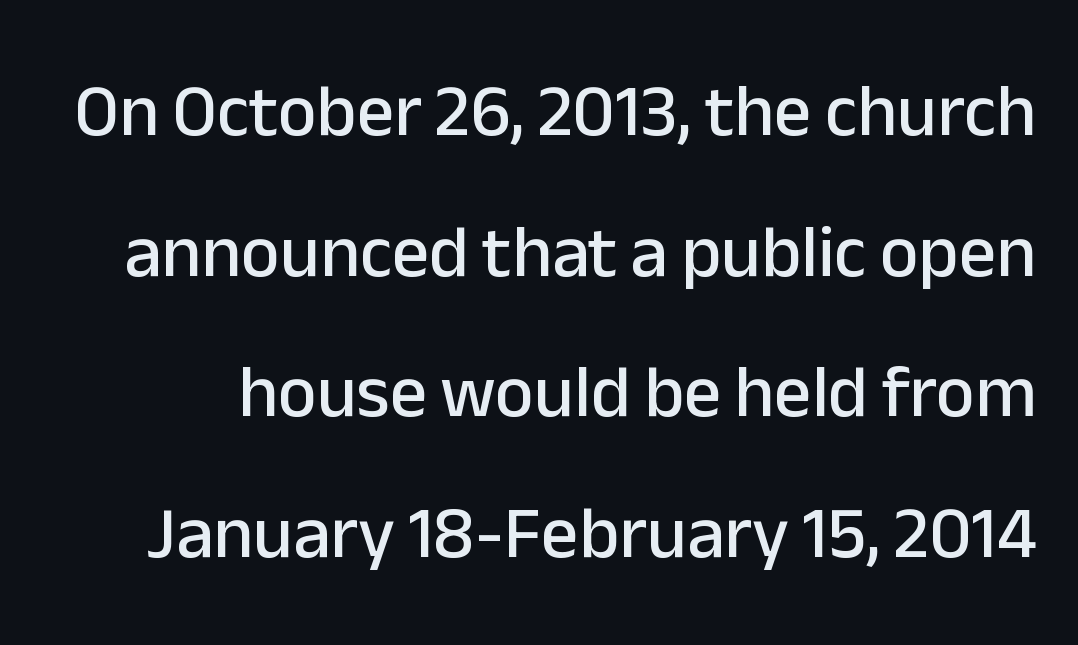
{"serif": "no", "italic": "no", "width": "normal", "stroke_contrast": "low", "x_height": "medium", "monospaced": "no", "underline": "no", "line_spacing": "loose", "line_spacing_ratio": 1.9, "letter_spacing": "normal", "letter_spacing_em": 0.0, "glyph_px": 74}
